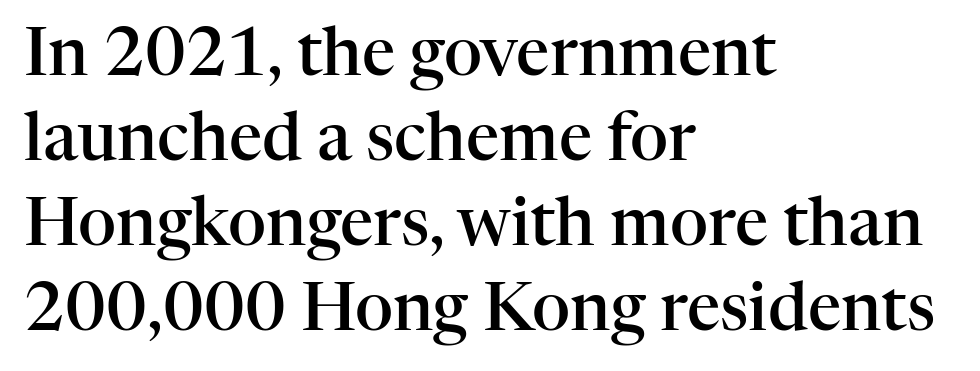
{"serif": "yes", "italic": "no", "bold": "semi", "weight": "semibold", "width": "normal", "stroke_contrast": "high", "x_height": "medium", "monospaced": "no", "underline": "no", "align": "left", "line_spacing": "normal", "line_spacing_ratio": 1.29, "letter_spacing": "normal", "letter_spacing_em": 0.0, "glyph_px": 66}
